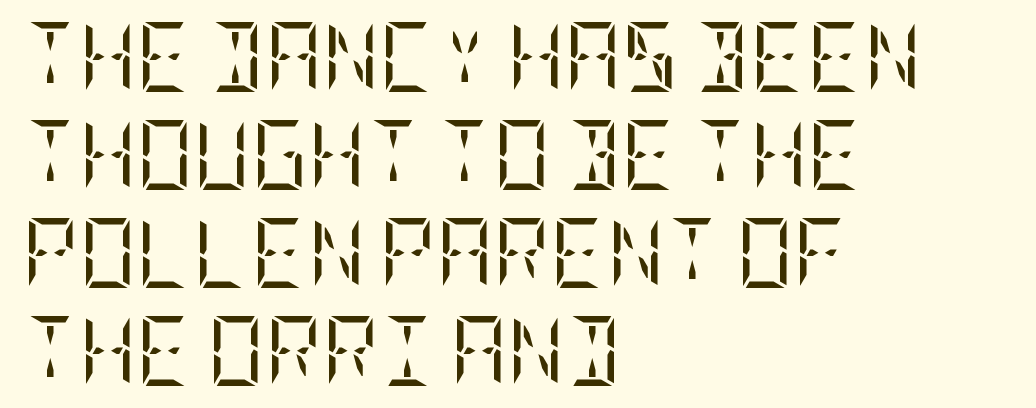
{"serif": "yes", "italic": "no", "bold": "no", "weight": "regular", "width": "condensed", "stroke_contrast": "low", "x_height": "large", "underline": "no", "align": "left", "line_spacing": "normal", "line_spacing_ratio": 1.4, "letter_spacing": "normal", "letter_spacing_em": 0.0, "glyph_px": 70}
